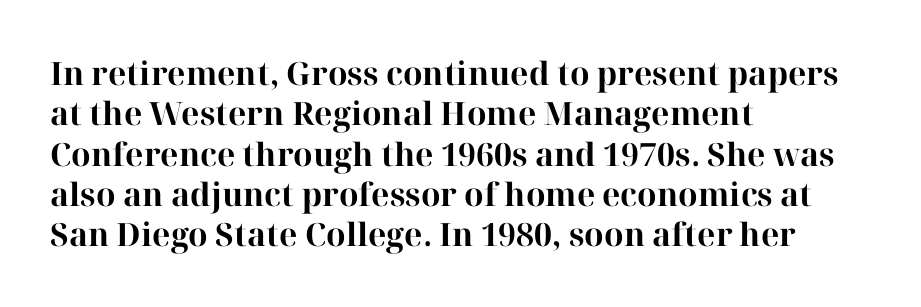
You'd pick this weight for a headline — it's a proper bold. This rendering leaves character spacing at its baseline value. If you drew a ruler down the left edge, every line would touch it. The type sits square on the baseline with zero lean. Here the designer chose a conventional face with non-uniform glyph widths. Serif or sans? Serif — the stroke terminals have little feet.
